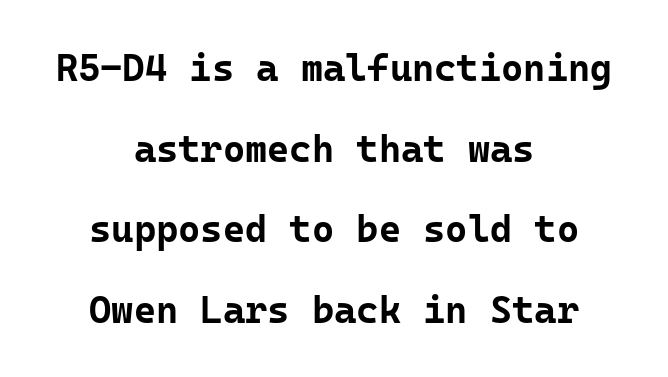
The image shows 38 px bold sans-serif type, upright, monospaced; set centered, loose line spacing (2.12x), normal letter spacing, not underlined; low stroke contrast and a medium x-height.
